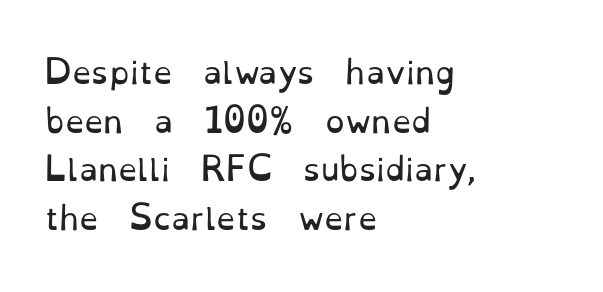
Check under the words: just untouched page. All the whitespace from short lines collects on the right. Rows of type keep a routine distance in the vertical direction. Here the glyphs are tracked normally, forming tight word shapes. No heavy texture on the line: the type isn't bold.
